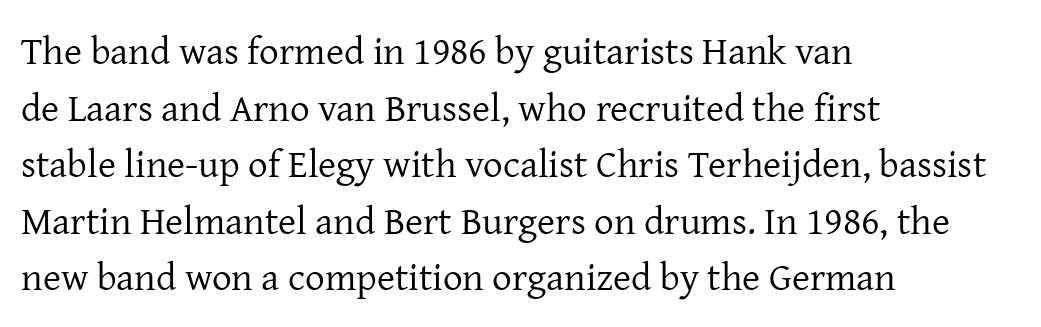
{"serif": "yes", "italic": "no", "bold": "no", "weight": "regular", "width": "normal", "stroke_contrast": "low", "x_height": "medium", "monospaced": "no", "underline": "no", "align": "left", "line_spacing": "normal", "line_spacing_ratio": 1.45, "letter_spacing": "normal", "letter_spacing_em": 0.0, "glyph_px": 39}
